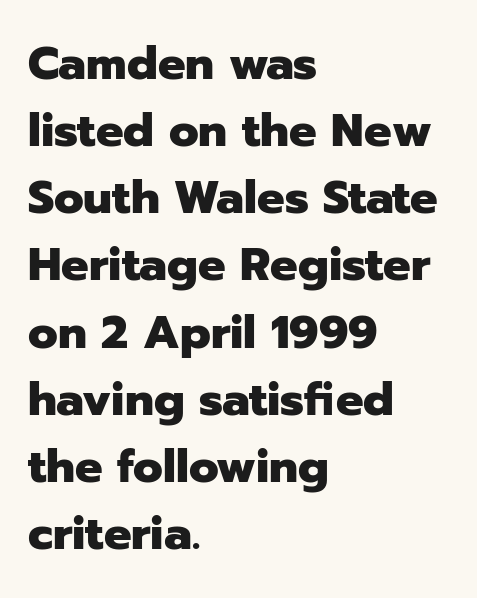
The image shows 46 px heavy sans-serif type, upright; set left-aligned, normal line spacing (1.46x), normal letter spacing, not underlined; low stroke contrast and a medium x-height.
